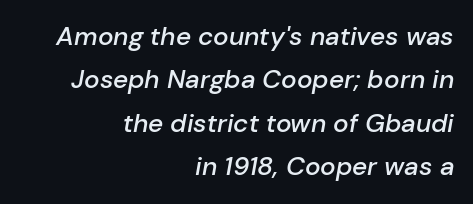
Q: Is the text bold? A: Semi-bold.
Q: Is the text italic (slanted)? A: Yes, it leans right by about 10 degrees.
Q: Is the text underlined? A: No.
Q: How is the paragraph aligned? A: Right-aligned.
Q: Is the spacing between letters normal or unusually wide? A: Normal.
Q: Is the spacing between lines tight, normal or loose? A: Normal.
